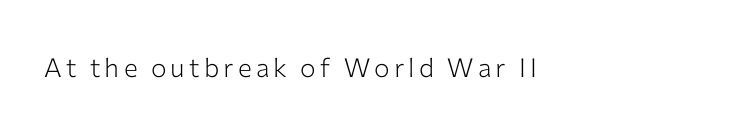
Q: Is the text bold? A: No.
Q: Is the text italic (slanted)? A: No, it is upright.
Q: Is the text underlined? A: No.
